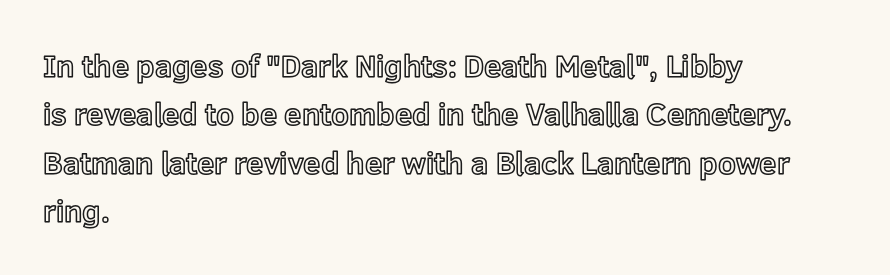
Q: Is the text italic (slanted)? A: No, it is upright.
Q: Is the text underlined? A: No.
Q: How is the paragraph aligned? A: Left-aligned.
Q: Is the spacing between letters normal or unusually wide? A: Normal.
Q: Is the spacing between lines tight, normal or loose? A: Normal.
Q: Width (condensed, normal, or wide)? A: Normal.
Q: x-height? A: Medium.
Q: Monospaced? A: No.
